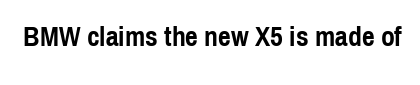
{"serif": "no", "italic": "no", "bold": "yes", "weight": "semibold", "width": "condensed", "x_height": "medium", "monospaced": "no", "underline": "no", "letter_spacing": "normal", "letter_spacing_em": 0.0, "glyph_px": 28}
